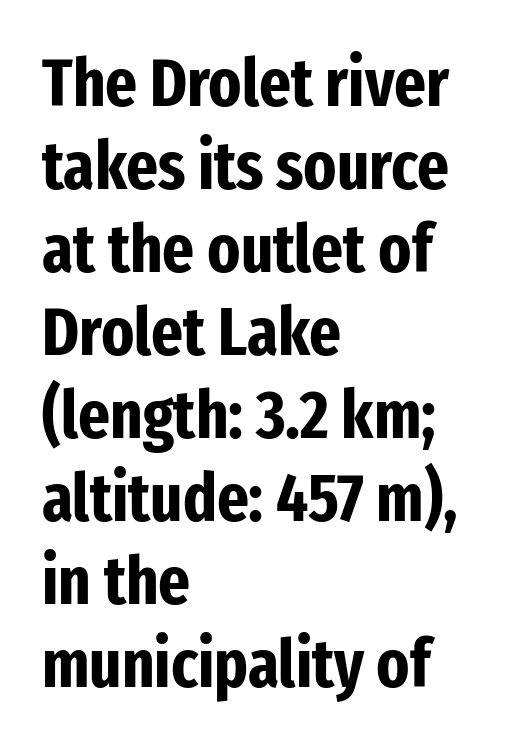
Q: Is the text bold? A: Yes.
Q: Is the text italic (slanted)? A: No, it is upright.
Q: Is the typeface a serif or a sans-serif typeface? A: Sans-serif.
Q: Is the text underlined? A: No.
Q: How is the paragraph aligned? A: Left-aligned.
Q: Is the spacing between letters normal or unusually wide? A: Normal.
Q: Width (condensed, normal, or wide)? A: Condensed.
Q: Stroke contrast? A: Low.
Q: x-height? A: Medium.
Q: Monospaced? A: No.
